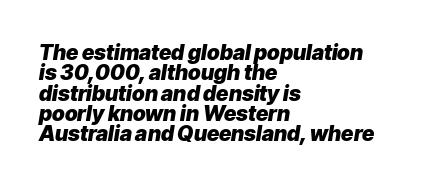
The passage shown leans; its letterforms are oblique. Reading down the column, the eye jumps only a short way to each next line. This sample is left-justified, so line endings fall wherever the words run out. You could call the tracking neutral — neither tight nor loose.
